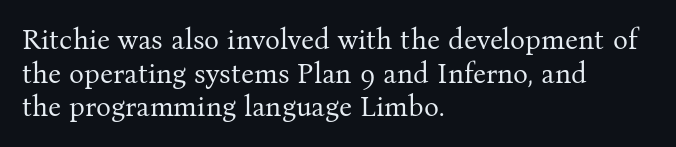
Inter-character spacing is left at the font's built-in metrics. Note: serifs present on the glyphs. The rendering anchors every line to the left-hand side. Type without underlining. Here the designer chose a conventional face with non-uniform glyph widths. The typeface has the unassuming heft of standard copy or less.
